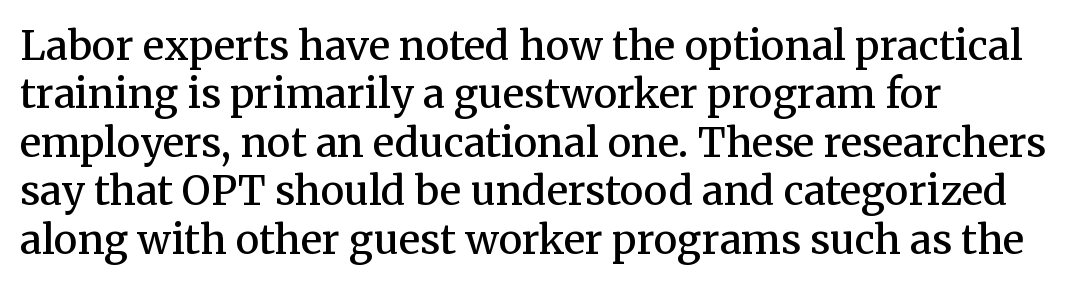
The glyphs are unaccompanied by any horizontal stroke below them. Caption: multi-line text, flush left, ragged right. The letters advance in unequal steps, a hallmark of proportional type. To sum up the face: it has serifs. Typesetter's note: demi weight, one step under bold.
